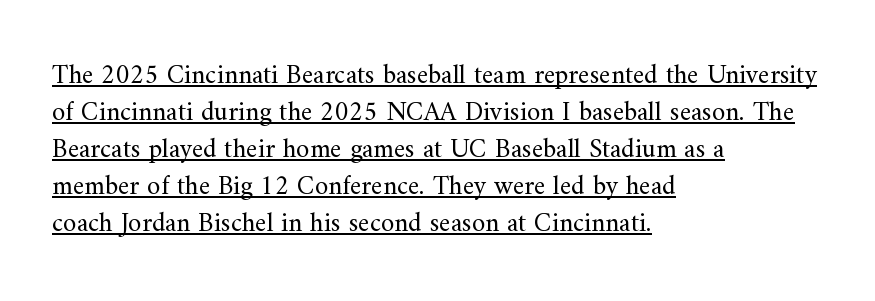
The image shows 27 px text type, upright; set left-aligned, normal line spacing (1.37x), normal letter spacing, underlined.
